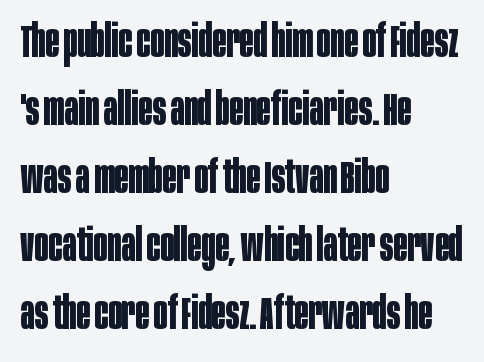
The typesetter chose a ragged-right arrangement here. The rendering uses natural spacing where letterforms have individual widths. Quick note: not italic, upright. What weight is shown? A full bold with thick strokes.
